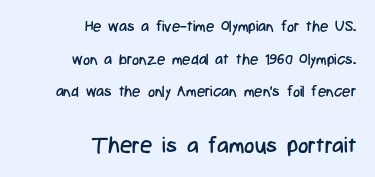
The image shows 22 px text type, upright; set right-aligned, loose line spacing (2.17x), normal letter spacing, not underlined; the second (bottom) block is 1.47x larger.
